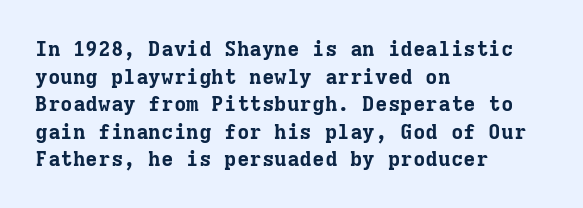
{"italic": "no", "bold": "yes", "underline": "no", "align": "left", "line_spacing": "normal", "line_spacing_ratio": 1.31, "letter_spacing": "normal", "letter_spacing_em": 0.0, "glyph_px": 21}
